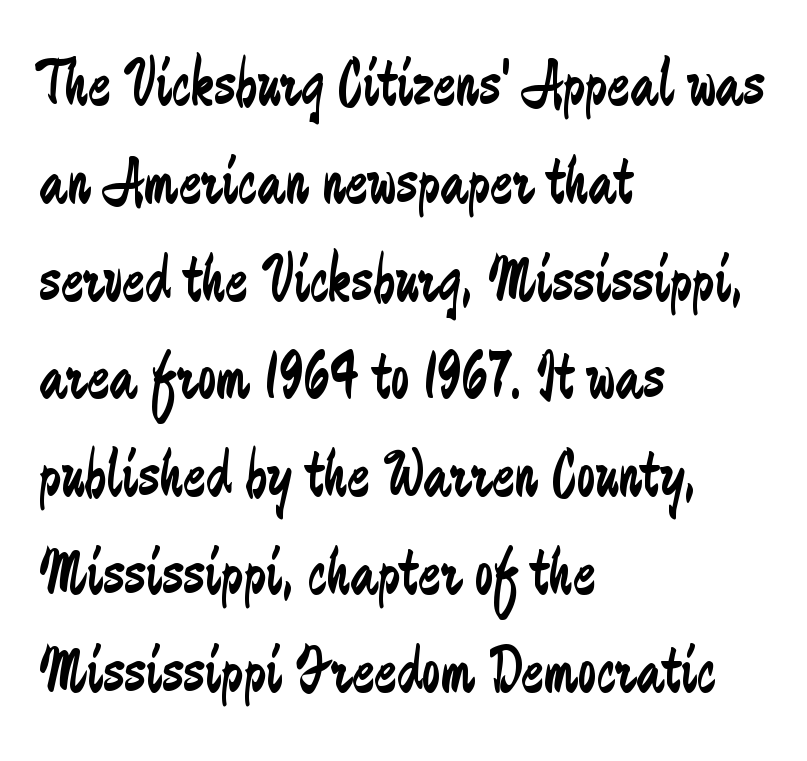
The block of text has a typical density, with ordinary space between rows. A typesetter would call this zero additional tracking. Note the varied advance widths — an 'i' is clearly narrower than an 'm'. The text was rendered using a sans face with plain stroke endings.
